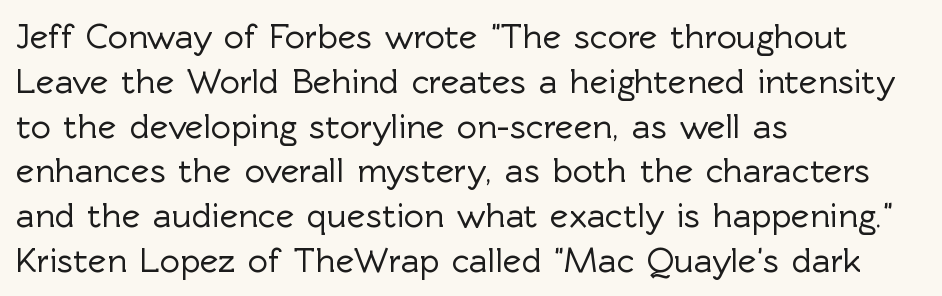
Q: Is the text italic (slanted)? A: No, it is upright.
Q: Is the typeface a serif or a sans-serif typeface? A: Sans-serif.
Q: Is the text underlined? A: No.
Q: How is the paragraph aligned? A: Left-aligned.
Q: Is the spacing between letters normal or unusually wide? A: Normal.
Q: Is the spacing between lines tight, normal or loose? A: Normal.
Q: Width (condensed, normal, or wide)? A: Normal.
Q: x-height? A: Medium.
Q: Monospaced? A: No.
